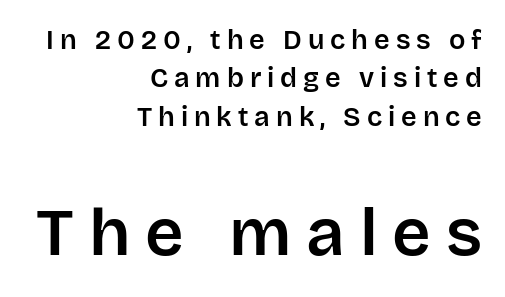
Q: Is the text italic (slanted)? A: No, it is upright.
Q: Is the typeface a serif or a sans-serif typeface? A: Sans-serif.
Q: Is the text underlined? A: No.
Q: How is the paragraph aligned? A: Right-aligned.
Q: Is the spacing between letters normal or unusually wide? A: Unusually wide.
Q: Is the spacing between lines tight, normal or loose? A: Normal.
Q: Which block of text is set in a larger size, the first (top) or the second (bottom)? A: The second (bottom) one.
Q: Width (condensed, normal, or wide)? A: Normal.
Q: Stroke contrast? A: Low.
Q: x-height? A: Large.
Q: Monospaced? A: No.
